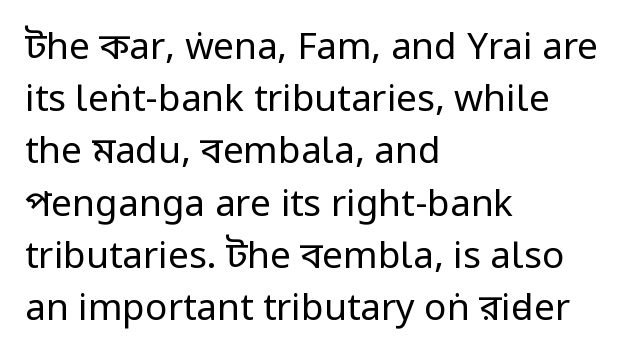
The image shows 37 px regular-weight, condensed sans-serif type, upright; set left-aligned, normal line spacing (1.41x), normal letter spacing, not underlined; low stroke contrast and a large x-height.
